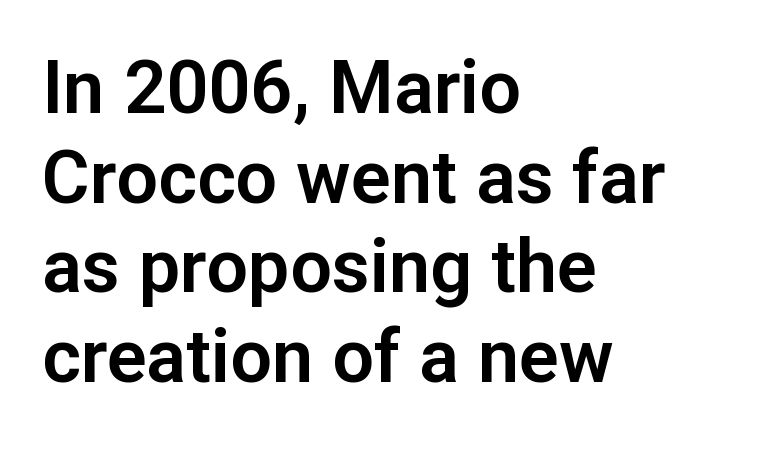
The image shows 74 px sans-serif type, upright; set left-aligned, line spacing 1.21x, normal letter spacing, not underlined; low stroke contrast and a medium x-height.
